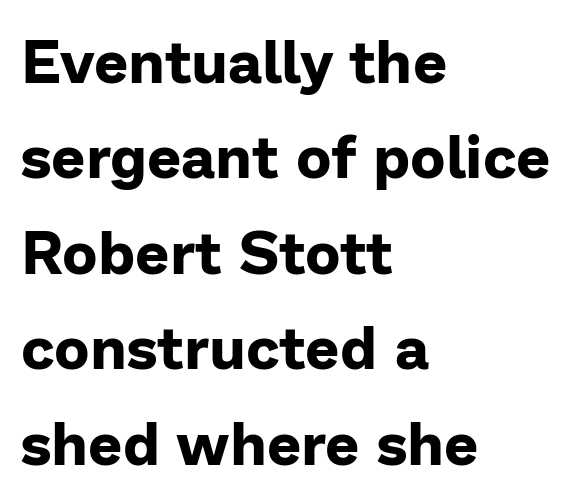
Q: Is the text bold? A: Yes.
Q: Is the text italic (slanted)? A: No, it is upright.
Q: Is the typeface a serif or a sans-serif typeface? A: Sans-serif.
Q: Is the text underlined? A: No.
Q: How is the paragraph aligned? A: Left-aligned.
Q: Is the spacing between letters normal or unusually wide? A: Normal.
Q: Is the spacing between lines tight, normal or loose? A: Normal.
Q: Width (condensed, normal, or wide)? A: Normal.
Q: Stroke contrast? A: Low.
Q: x-height? A: Medium.
Q: Monospaced? A: No.
